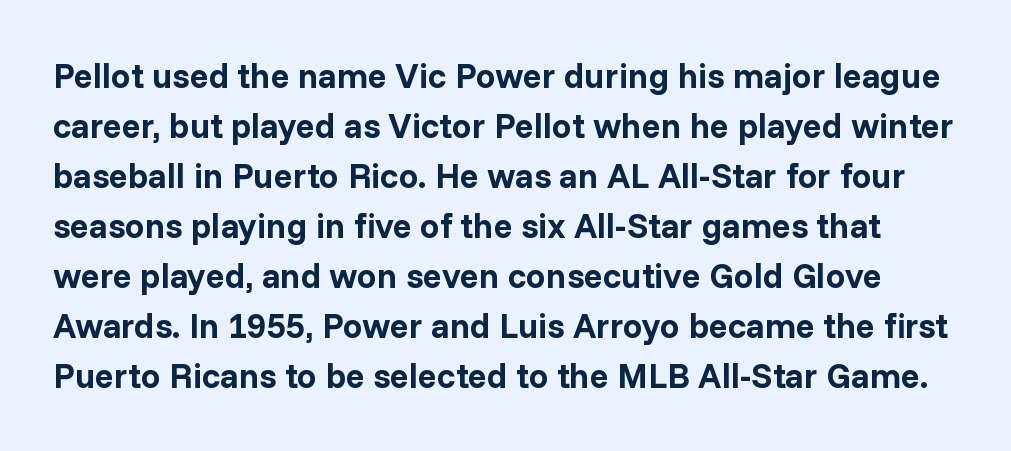
Q: Is the text bold? A: Yes.
Q: Is the text italic (slanted)? A: No, it is upright.
Q: Is the typeface a serif or a sans-serif typeface? A: Sans-serif.
Q: Is the text underlined? A: No.
Q: Is the spacing between letters normal or unusually wide? A: Normal.
Q: Is the spacing between lines tight, normal or loose? A: Normal.
Q: Width (condensed, normal, or wide)? A: Normal.
Q: Stroke contrast? A: Low.
Q: x-height? A: Medium.
Q: Monospaced? A: No.
